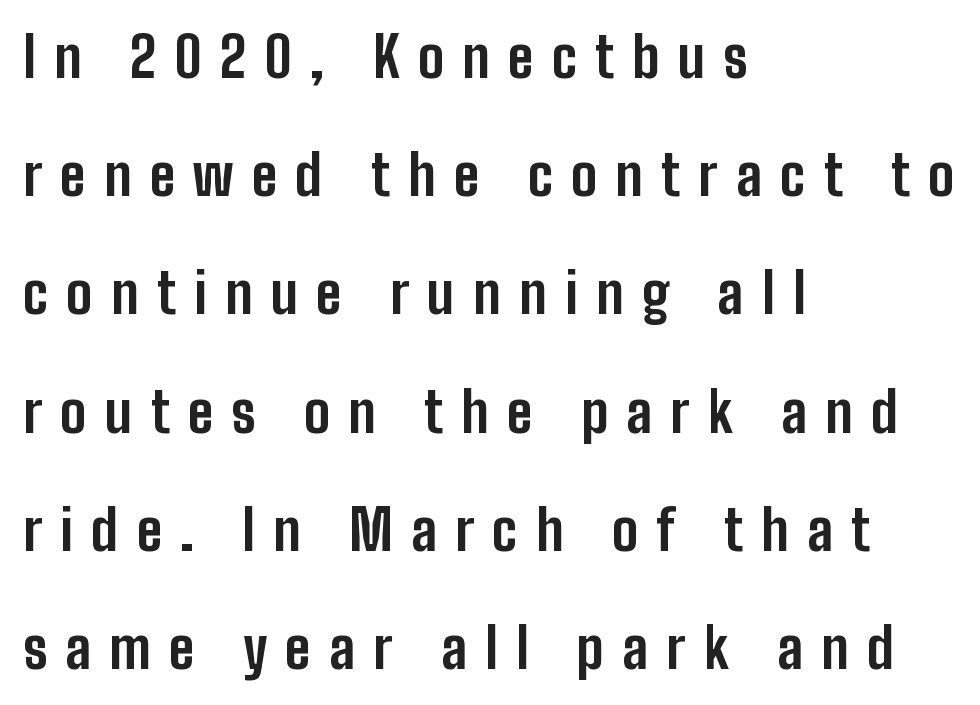
The image shows 55 px bold, condensed sans-serif type, upright; set left-aligned, loose line spacing (2.15x), unusually wide letter spacing (+0.33 em), not underlined; low stroke contrast and a medium x-height.
